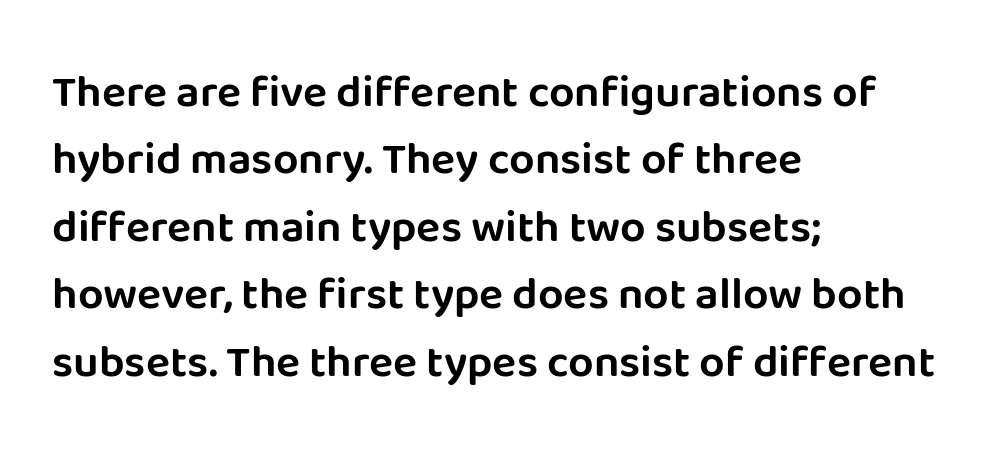
{"serif": "no", "italic": "no", "width": "normal", "stroke_contrast": "low", "x_height": "large", "monospaced": "no", "underline": "no", "align": "left", "line_spacing": "normal", "line_spacing_ratio": 1.5, "letter_spacing": "normal", "letter_spacing_em": 0.0, "glyph_px": 45}
